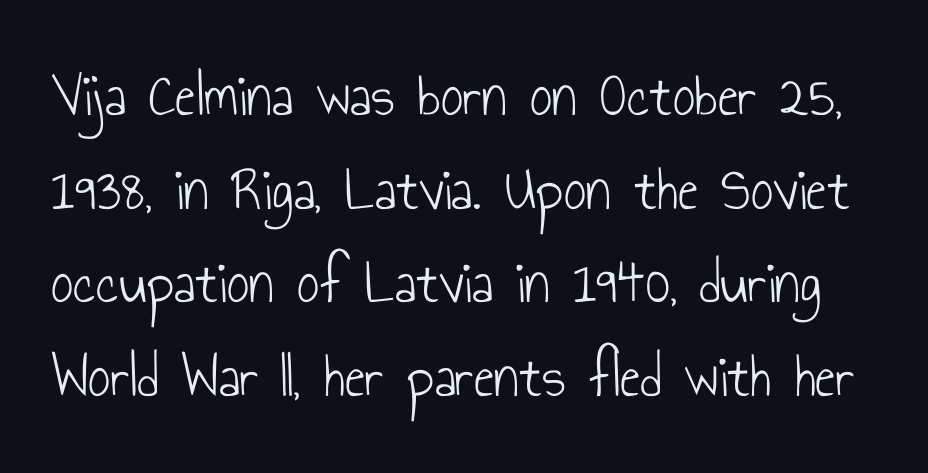
These lines sit exactly where default settings would place them. Is the type heavy? It reads as light-to-regular instead. Looks like regular typesetting: each glyph gets only the width it needs. Inter-character spacing is left at the font's built-in metrics. Honestly, there is no underline to notice here at all.
